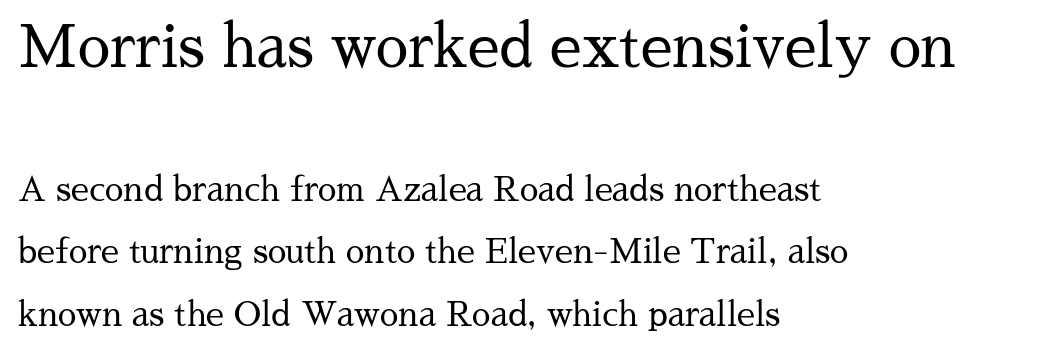
The image shows 58 px regular-weight serif type, upright; set left-aligned, line spacing 1.88x, normal letter spacing, not underlined; the first (top) block is 1.76x larger; medium stroke contrast and a medium x-height.
